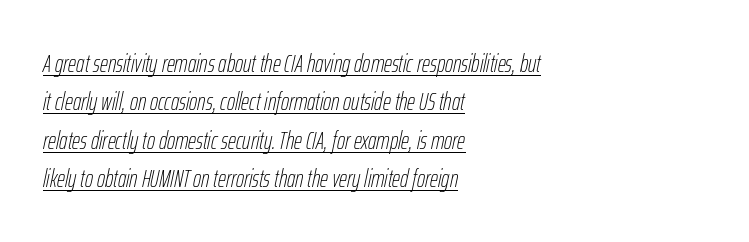
Q: Is the text bold? A: No.
Q: Is the text italic (slanted)? A: Yes, it leans right by about 12 degrees.
Q: Is the text underlined? A: Yes.
Q: How is the paragraph aligned? A: Left-aligned.
Q: Is the spacing between letters normal or unusually wide? A: Normal.
Q: Is the spacing between lines tight, normal or loose? A: Normal.
